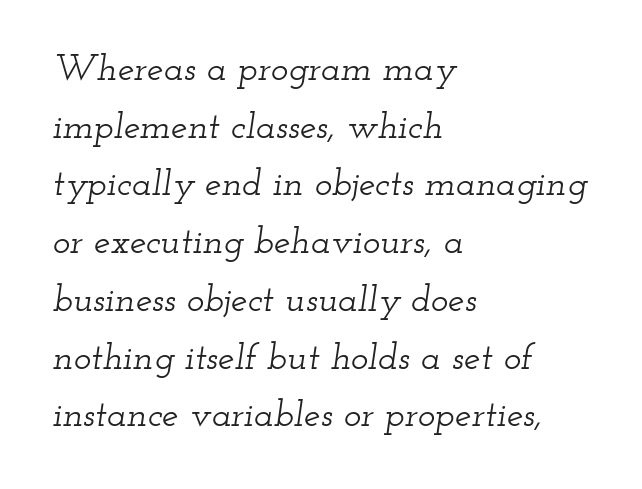
Descender tails drop into unmarked territory. What stands out about the letter spacing? Nothing — it is the standard amount. Where is the straight margin? On the left. Italic? Definitely — the glyphs are oblique. The leading is moderate, giving the passage an even texture. The letters carry serifs — small finishing strokes at the ends of their stems.
